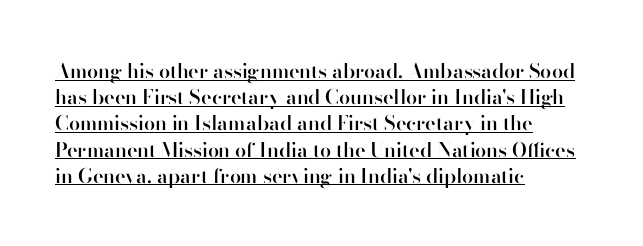
The image shows 20 px text type, upright; set left-aligned, normal line spacing (1.31x), normal letter spacing, underlined.
